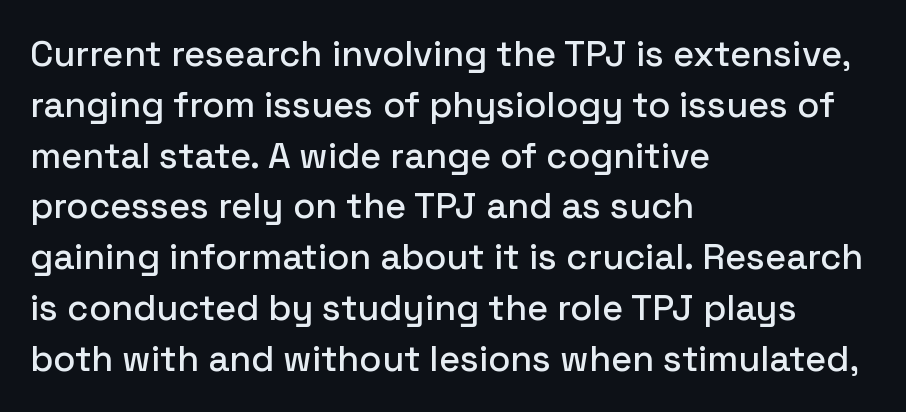
These lines sit exactly where default settings would place them. A typesetter would call this zero additional tracking. The glyphs are unaccompanied by any horizontal stroke below them. You could not count columns in this text — the font is proportionally spaced. Classification — sans serif. Every character sits straight up, as roman type does.
